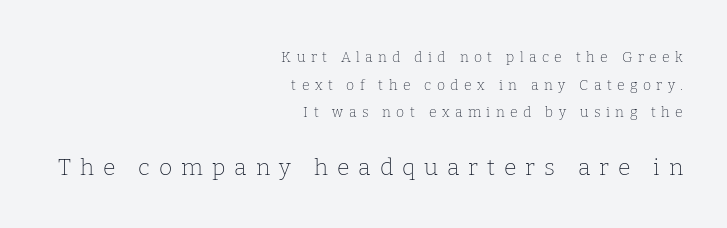
The passage shown has open, widely tracked lettering throughout. Every character sits straight up, as roman type does. Summary of vertical rhythm: relaxed, with wide interline spacing. The face used here appears at its bigger size in the lower chunk. Casual observation: everything's shoved over to the right.
